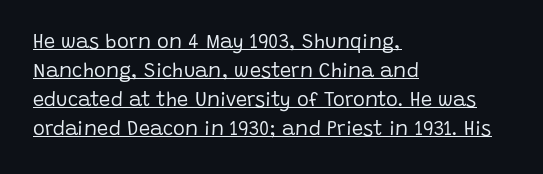
Q: Is the text bold? A: No.
Q: Is the text italic (slanted)? A: No, it is upright.
Q: Is the text underlined? A: Yes.
Q: How is the paragraph aligned? A: Left-aligned.
Q: Is the spacing between letters normal or unusually wide? A: Normal.
Q: Is the spacing between lines tight, normal or loose? A: Normal.
